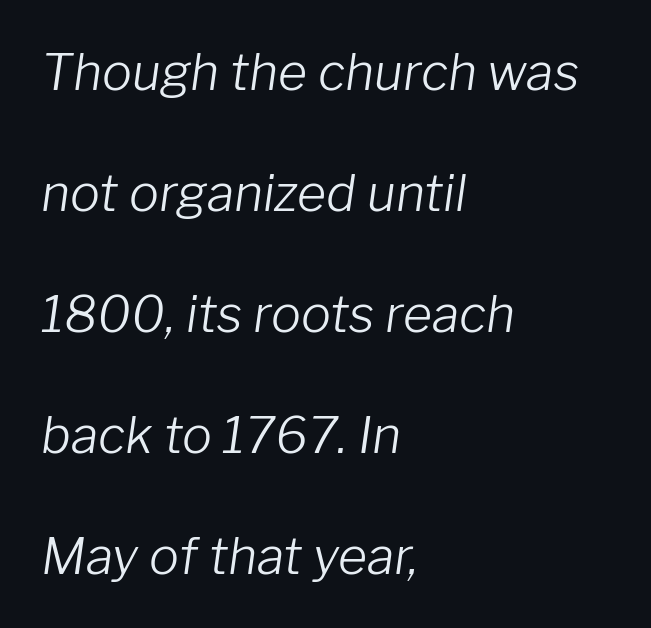
The image shows 50 px light type, italic (leaning right); set left-aligned, loose line spacing (2.42x), normal letter spacing, not underlined; low stroke contrast and a medium x-height.
